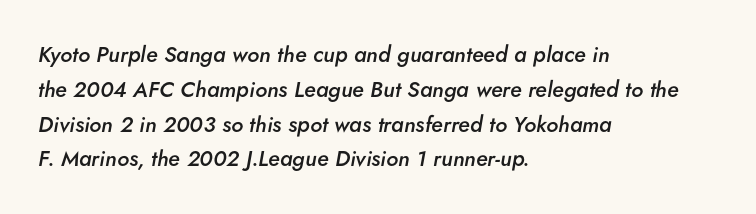
{"italic": "yes", "lean": "right", "slant_degrees": 5, "bold": "semi", "underline": "no", "align": "left", "line_spacing": "normal", "line_spacing_ratio": 1.58, "letter_spacing": "normal", "letter_spacing_em": 0.0, "glyph_px": 22}
